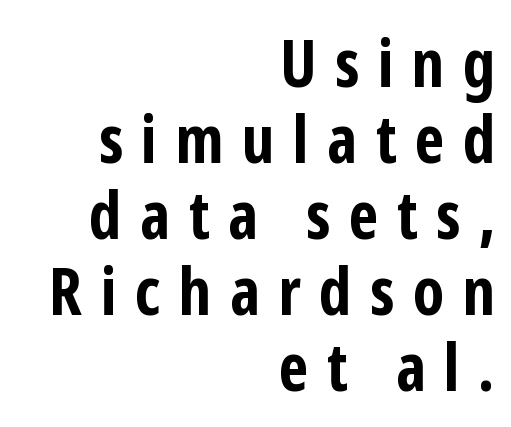
{"serif": "no", "italic": "no", "bold": "yes", "weight": "bold", "width": "condensed", "stroke_contrast": "low", "x_height": "medium", "monospaced": "no", "underline": "no", "align": "right", "line_spacing": "tight", "line_spacing_ratio": 1.15, "letter_spacing": "wide", "letter_spacing_em": 0.28, "glyph_px": 66}
